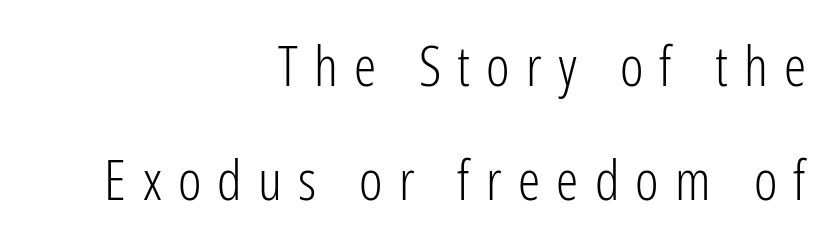
Q: Is the text bold? A: No.
Q: Is the text italic (slanted)? A: No, it is upright.
Q: Is the typeface a serif or a sans-serif typeface? A: Sans-serif.
Q: Is the text underlined? A: No.
Q: How is the paragraph aligned? A: Right-aligned.
Q: Is the spacing between letters normal or unusually wide? A: Unusually wide.
Q: Is the spacing between lines tight, normal or loose? A: Loose.
Q: Width (condensed, normal, or wide)? A: Condensed.
Q: Stroke contrast? A: Low.
Q: x-height? A: Medium.
Q: Monospaced? A: No.
